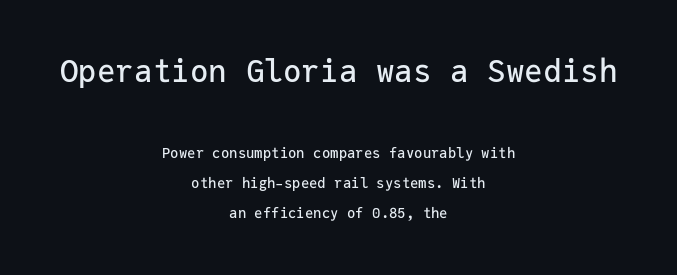
Q: Is the text italic (slanted)? A: No, it is upright.
Q: Is the typeface a serif or a sans-serif typeface? A: Sans-serif.
Q: Is the text underlined? A: No.
Q: How is the paragraph aligned? A: Centered.
Q: Is the spacing between letters normal or unusually wide? A: Normal.
Q: Is the spacing between lines tight, normal or loose? A: Loose.
Q: Which block of text is set in a larger size, the first (top) or the second (bottom)? A: The first (top) one.
Q: Width (condensed, normal, or wide)? A: Normal.
Q: Stroke contrast? A: Low.
Q: x-height? A: Medium.
Q: Monospaced? A: Yes.
